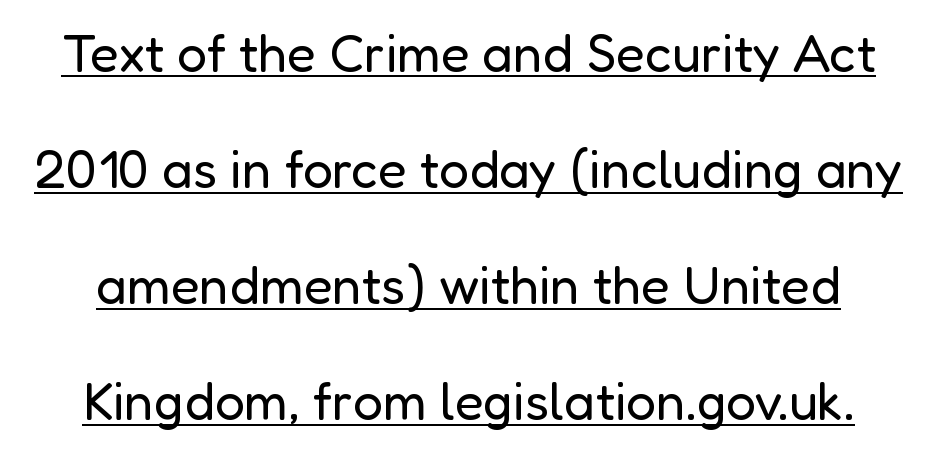
The image shows 53 px regular-weight sans-serif type, upright; set loose line spacing (2.19x), normal letter spacing, underlined; low stroke contrast and a medium x-height.
